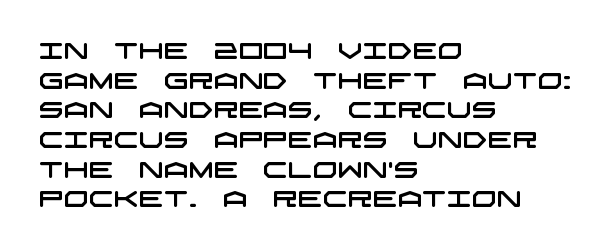
There is no visible air inserted between adjacent glyphs. Each line starts at the same left margin while the right side varies. The gap between lines stays unmarked. Vertical spacing — default.
